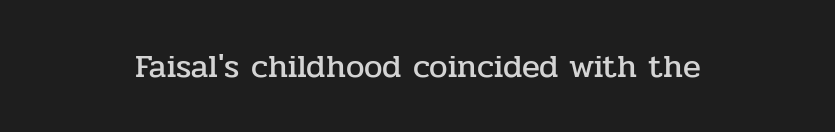
If you folded the block vertically in half, each line would mirror itself in length. Is the letter spacing exaggerated? No — it looks like the ordinary default. Honestly, there is no underline to notice here at all. A typesetter would call this proportional, since set widths differ per character. Classification — serif. A roman cut, with each character standing at attention.
